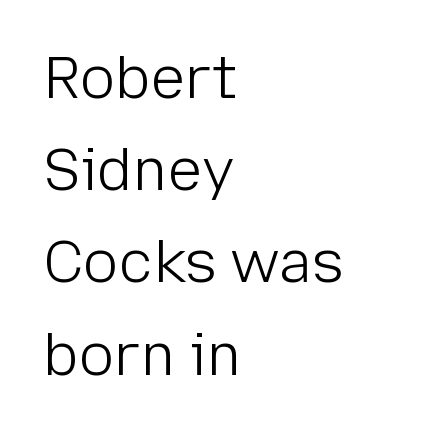
Q: Is the text bold? A: No.
Q: Is the text italic (slanted)? A: No, it is upright.
Q: Is the typeface a serif or a sans-serif typeface? A: Sans-serif.
Q: Is the text underlined? A: No.
Q: How is the paragraph aligned? A: Left-aligned.
Q: Is the spacing between letters normal or unusually wide? A: Normal.
Q: Is the spacing between lines tight, normal or loose? A: Normal.
Q: Width (condensed, normal, or wide)? A: Normal.
Q: Stroke contrast? A: Low.
Q: x-height? A: Medium.
Q: Monospaced? A: No.
